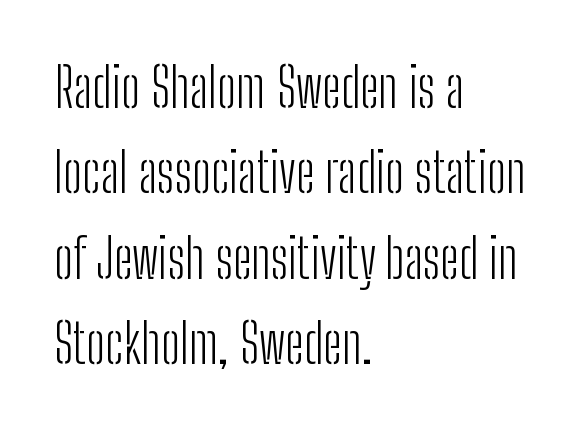
The image shows 54 px light, condensed sans-serif type, upright; set left-aligned, normal line spacing (1.58x), normal letter spacing, not underlined; low stroke contrast and a medium x-height.
